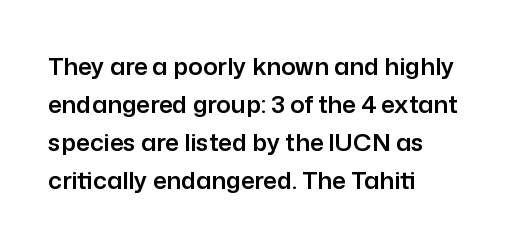
Q: Is the text italic (slanted)? A: No, it is upright.
Q: Is the text underlined? A: No.
Q: How is the paragraph aligned? A: Left-aligned.
Q: Is the spacing between letters normal or unusually wide? A: Normal.
Q: Is the spacing between lines tight, normal or loose? A: Normal.
